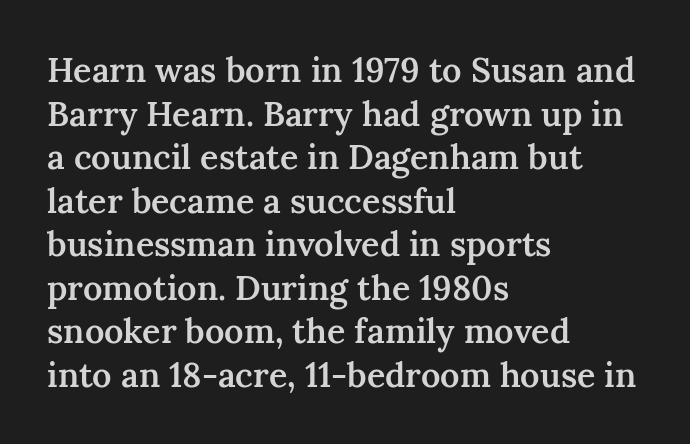
Q: Is the text bold? A: Semi-bold.
Q: Is the text italic (slanted)? A: No, it is upright.
Q: Is the typeface a serif or a sans-serif typeface? A: Serif.
Q: Is the text underlined? A: No.
Q: How is the paragraph aligned? A: Left-aligned.
Q: Is the spacing between letters normal or unusually wide? A: Normal.
Q: Is the spacing between lines tight, normal or loose? A: Normal.
Q: Width (condensed, normal, or wide)? A: Normal.
Q: Stroke contrast? A: Medium.
Q: x-height? A: Medium.
Q: Monospaced? A: No.
